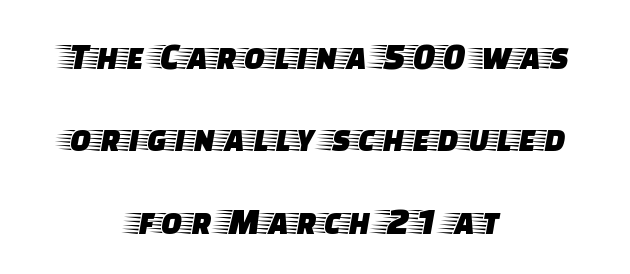
The image shows 39 px wide serif type; set centered, loose line spacing (2.11x), normal letter spacing, not underlined; low stroke contrast and a large x-height.
